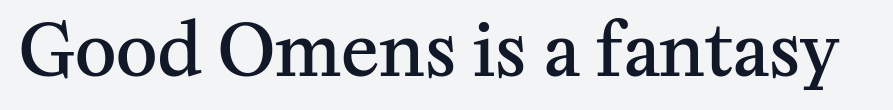
{"serif": "yes", "italic": "no", "bold": "semi", "weight": "semibold", "width": "normal", "stroke_contrast": "medium", "x_height": "medium", "monospaced": "no", "underline": "no", "letter_spacing": "normal", "letter_spacing_em": 0.0, "glyph_px": 71}
